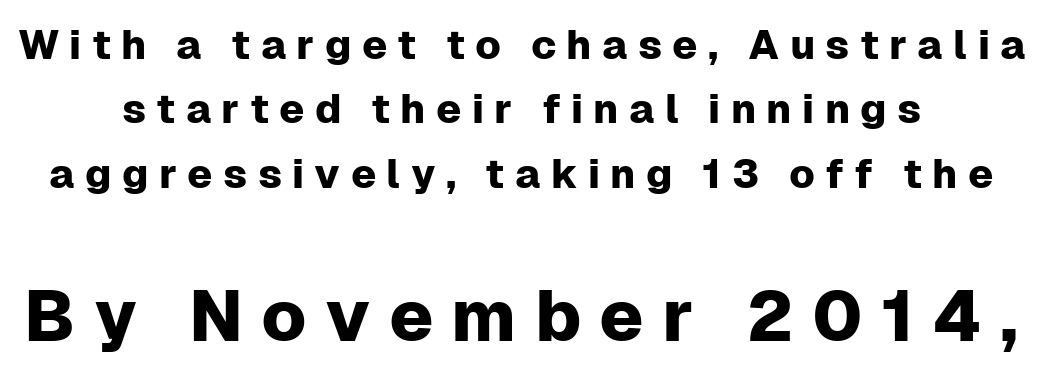
Substantial extra tracking has been applied to these lines. Interline gaps are of average width in this sample. Beneath every word, the page is bare. Larger block? The one below; the one above is distinctly smaller.
